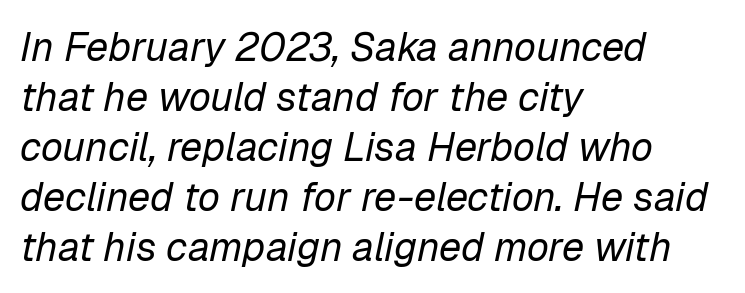
Q: Is the text bold? A: No.
Q: Is the text italic (slanted)? A: Yes, it leans right by about 12 degrees.
Q: Is the text underlined? A: No.
Q: How is the paragraph aligned? A: Left-aligned.
Q: Is the spacing between letters normal or unusually wide? A: Normal.
Q: Is the spacing between lines tight, normal or loose? A: Normal.
Q: Width (condensed, normal, or wide)? A: Normal.
Q: Stroke contrast? A: Low.
Q: x-height? A: Medium.
Q: Monospaced? A: No.
